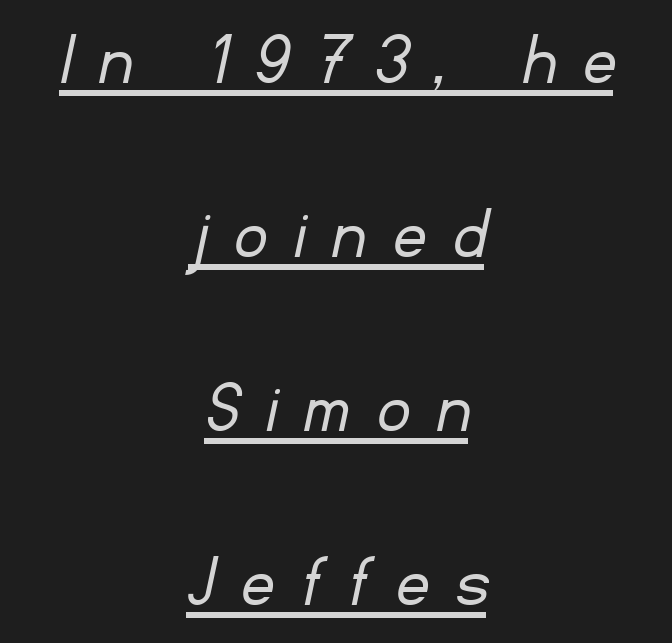
{"serif": "no", "bold": "no", "weight": "light", "width": "normal", "stroke_contrast": "low", "x_height": "small", "monospaced": "no", "underline": "yes", "align": "center", "line_spacing": "loose", "line_spacing_ratio": 2.23, "letter_spacing": "wide", "letter_spacing_em": 0.37, "glyph_px": 78}
